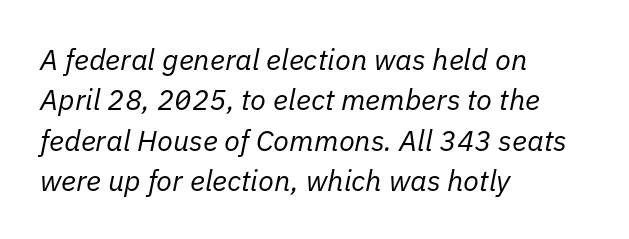
{"italic": "yes", "lean": "right", "slant_degrees": 11, "bold": "no", "weight": "regular", "width": "normal", "stroke_contrast": "low", "x_height": "medium", "monospaced": "no", "underline": "no", "align": "left", "line_spacing": "normal", "line_spacing_ratio": 1.39, "letter_spacing": "normal", "letter_spacing_em": 0.0, "glyph_px": 29}
